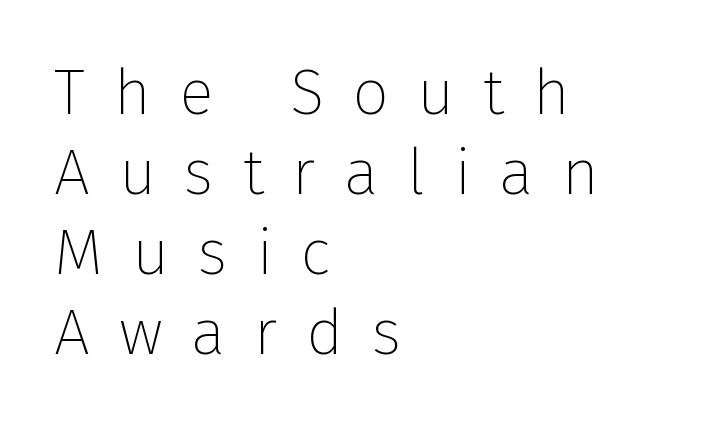
The image shows 64 px thin sans-serif type, upright; set left-aligned, normal line spacing (1.25x), unusually wide letter spacing (+0.45 em), not underlined; low stroke contrast and a medium x-height.
